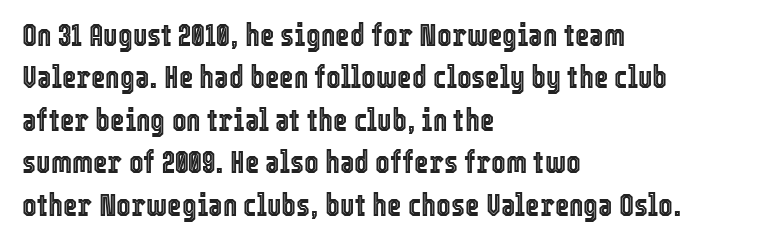
Q: Is the text italic (slanted)? A: No, it is upright.
Q: Is the text underlined? A: No.
Q: How is the paragraph aligned? A: Left-aligned.
Q: Is the spacing between letters normal or unusually wide? A: Normal.
Q: Is the spacing between lines tight, normal or loose? A: Normal.
Q: Width (condensed, normal, or wide)? A: Condensed.
Q: x-height? A: Medium.
Q: Monospaced? A: No.
